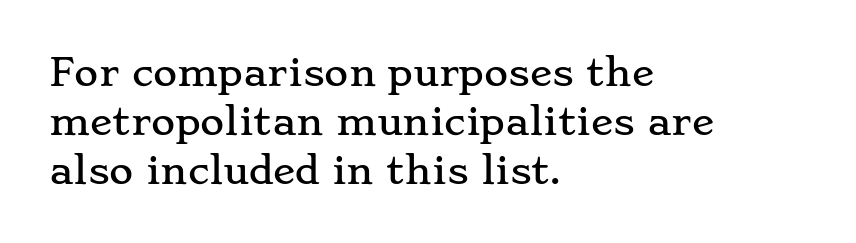
Q: Is the text italic (slanted)? A: No, it is upright.
Q: Is the typeface a serif or a sans-serif typeface? A: Serif.
Q: Is the text underlined? A: No.
Q: How is the paragraph aligned? A: Left-aligned.
Q: Is the spacing between letters normal or unusually wide? A: Normal.
Q: Is the spacing between lines tight, normal or loose? A: Normal.
Q: Width (condensed, normal, or wide)? A: Wide.
Q: Stroke contrast? A: Low.
Q: x-height? A: Small.
Q: Monospaced? A: No.
